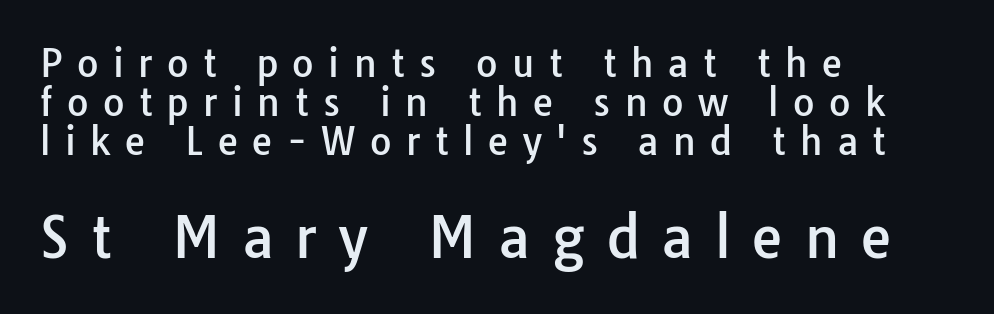
Q: Is the text italic (slanted)? A: No, it is upright.
Q: Is the typeface a serif or a sans-serif typeface? A: Sans-serif.
Q: Is the text underlined? A: No.
Q: How is the paragraph aligned? A: Left-aligned.
Q: Is the spacing between letters normal or unusually wide? A: Unusually wide.
Q: Is the spacing between lines tight, normal or loose? A: Tight.
Q: Which block of text is set in a larger size, the first (top) or the second (bottom)? A: The second (bottom) one.
Q: Width (condensed, normal, or wide)? A: Normal.
Q: Stroke contrast? A: Low.
Q: x-height? A: Medium.
Q: Monospaced? A: No.
